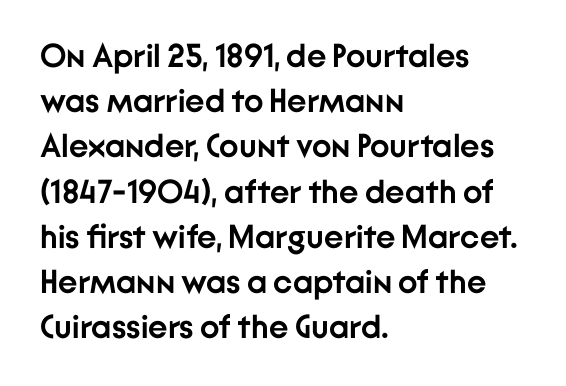
{"serif": "no", "italic": "no", "bold": "yes", "weight": "semibold", "width": "normal", "stroke_contrast": "low", "x_height": "medium", "monospaced": "no", "underline": "no", "align": "left", "line_spacing": "normal", "line_spacing_ratio": 1.37, "letter_spacing": "normal", "letter_spacing_em": 0.0, "glyph_px": 33}
